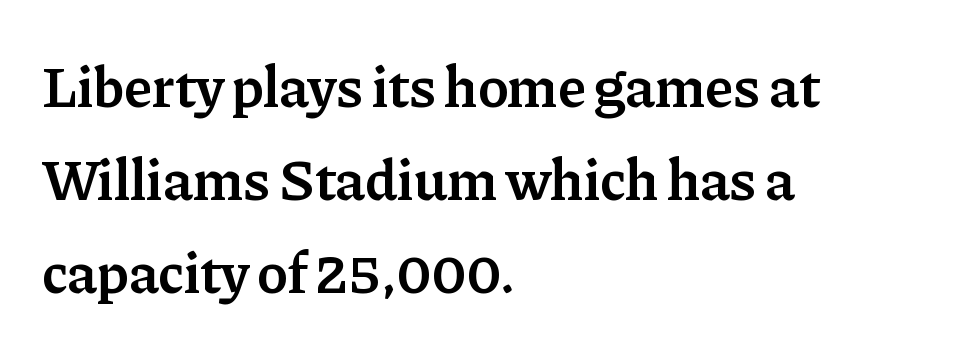
{"serif": "yes", "italic": "no", "bold": "semi", "weight": "semibold", "width": "normal", "stroke_contrast": "low", "x_height": "medium", "monospaced": "no", "underline": "no", "align": "left", "line_spacing": "normal", "line_spacing_ratio": 1.6, "letter_spacing": "normal", "letter_spacing_em": 0.0, "glyph_px": 58}
